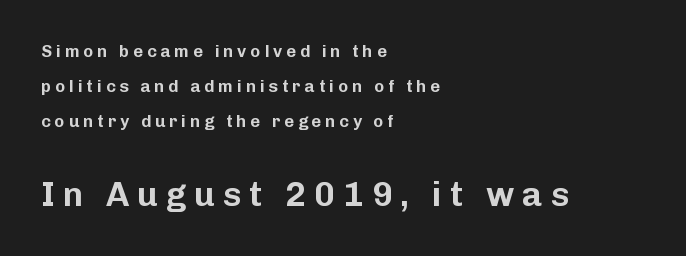
{"serif": "no", "italic": "no", "width": "normal", "stroke_contrast": "low", "x_height": "medium", "monospaced": "no", "underline": "no", "align": "left", "line_spacing": "loose", "line_spacing_ratio": 2.07, "letter_spacing": "wide", "letter_spacing_em": 0.23, "larger_block": "second", "size_ratio": 2.0, "glyph_px": 34}
